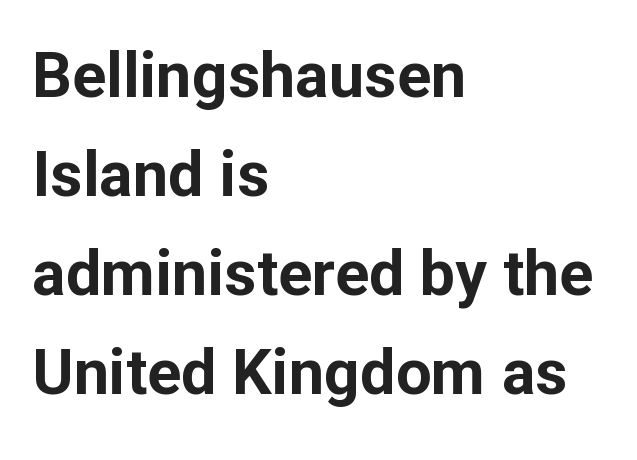
The face used here is a sans, in the tradition of grotesques and geometrics. Character widths vary here, with narrow letters taking less room than wide ones. The gaps between neighbouring characters are ordinary and unremarkable. The line-height multiplier appears to be the usual default. Rule under the text: the space is simply empty.
